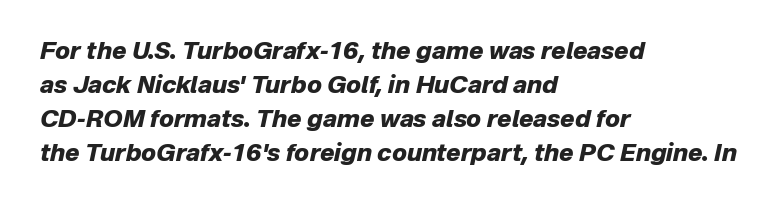
{"italic": "yes", "lean": "right", "slant_degrees": 12, "bold": "yes", "underline": "no", "align": "left", "line_spacing": "normal", "line_spacing_ratio": 1.42, "letter_spacing": "normal", "letter_spacing_em": 0.0, "glyph_px": 24}
